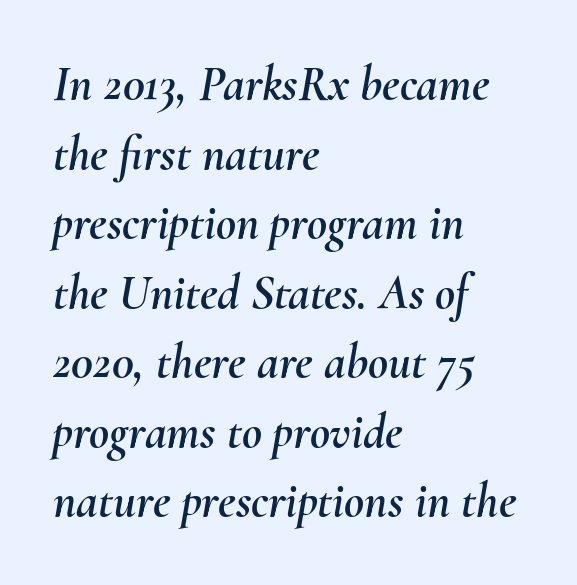
These lines sit exactly where default settings would place them. These lines are set flush left with a ragged right edge. Descenders are the only things crossing below the line. The passage shown leans; its letterforms are oblique. The rendering keeps characters at their native spacing.
